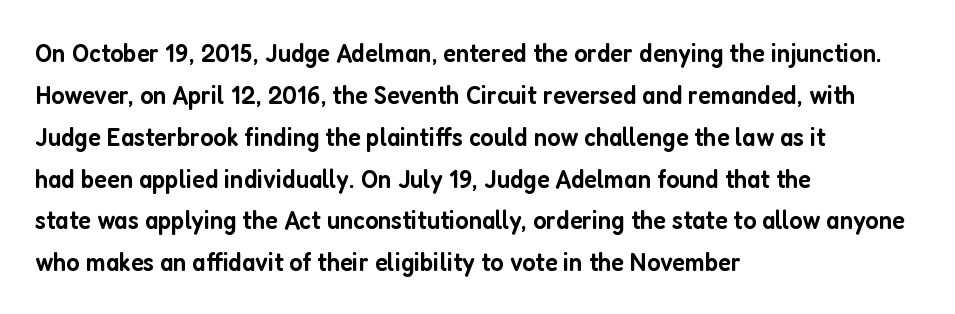
{"italic": "no", "bold": "semi", "underline": "no", "align": "left", "line_spacing": "normal", "line_spacing_ratio": 1.55, "letter_spacing": "normal", "letter_spacing_em": 0.0, "glyph_px": 27}
